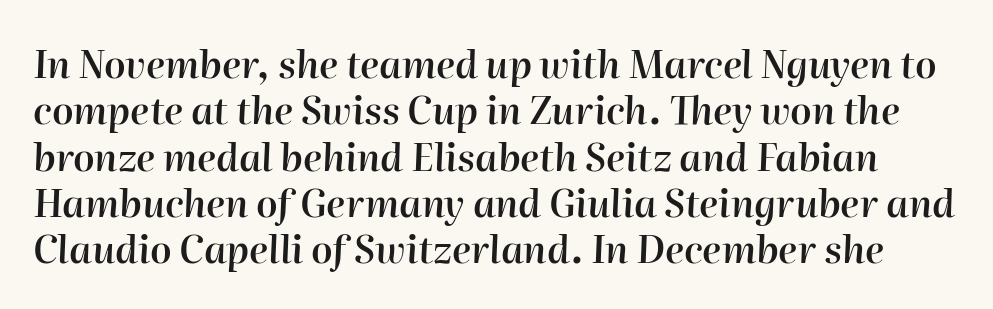
Q: Is the text bold? A: Semi-bold.
Q: Is the text italic (slanted)? A: Yes, it leans right by about 2 degrees.
Q: Is the text underlined? A: No.
Q: Is the spacing between letters normal or unusually wide? A: Normal.
Q: Width (condensed, normal, or wide)? A: Normal.
Q: Stroke contrast? A: High.
Q: x-height? A: Medium.
Q: Monospaced? A: No.
